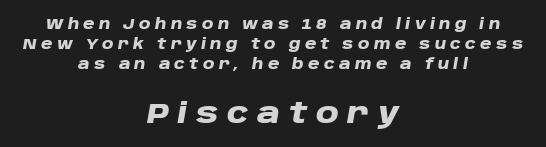
Q: Is the text bold? A: Yes.
Q: Is the text italic (slanted)? A: Yes, it leans right by about 10 degrees.
Q: Is the text underlined? A: No.
Q: How is the paragraph aligned? A: Centered.
Q: Is the spacing between letters normal or unusually wide? A: Unusually wide.
Q: Is the spacing between lines tight, normal or loose? A: Normal.
Q: Which block of text is set in a larger size, the first (top) or the second (bottom)? A: The second (bottom) one.
Q: Width (condensed, normal, or wide)? A: Wide.
Q: Stroke contrast? A: Low.
Q: x-height? A: Large.
Q: Monospaced? A: No.
